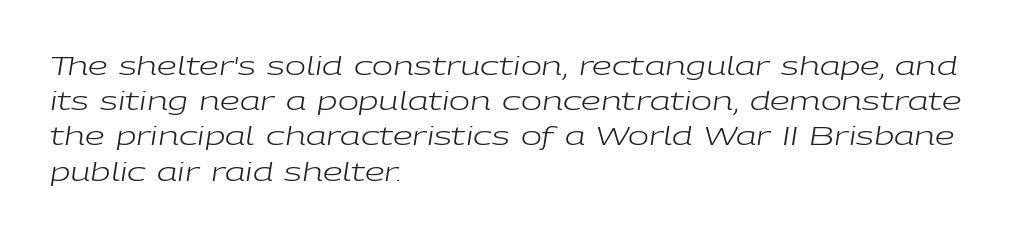
{"italic": "yes", "lean": "right", "slant_degrees": 9, "bold": "no", "underline": "no", "align": "left", "line_spacing": "normal", "line_spacing_ratio": 1.41, "letter_spacing": "normal", "letter_spacing_em": 0.0, "glyph_px": 25}
